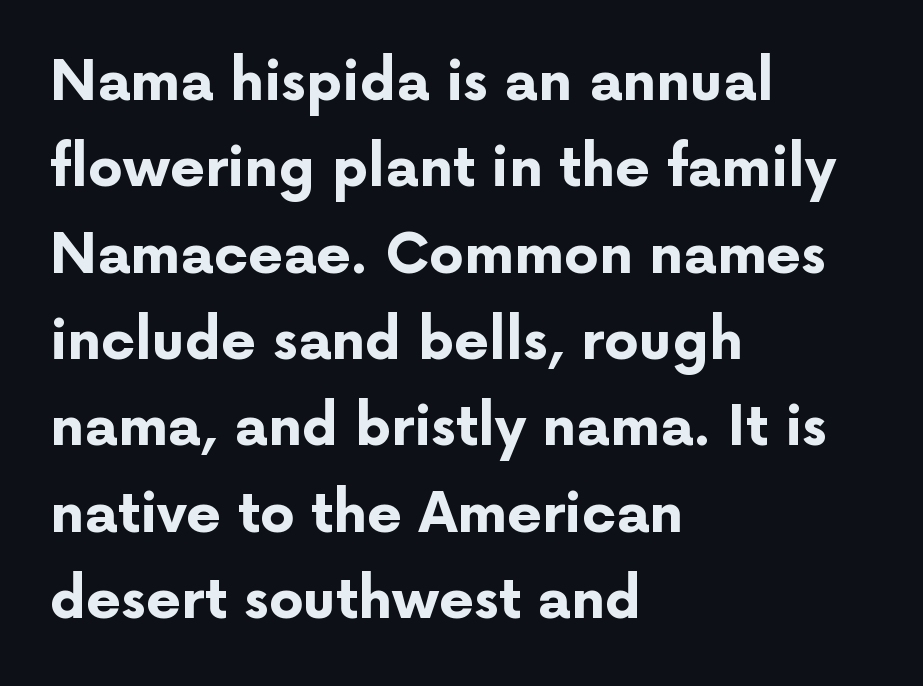
Q: Is the text bold? A: Yes.
Q: Is the text italic (slanted)? A: No, it is upright.
Q: Is the typeface a serif or a sans-serif typeface? A: Sans-serif.
Q: Is the text underlined? A: No.
Q: How is the paragraph aligned? A: Left-aligned.
Q: Is the spacing between letters normal or unusually wide? A: Normal.
Q: Is the spacing between lines tight, normal or loose? A: Normal.
Q: Width (condensed, normal, or wide)? A: Normal.
Q: Stroke contrast? A: Low.
Q: x-height? A: Medium.
Q: Monospaced? A: No.
